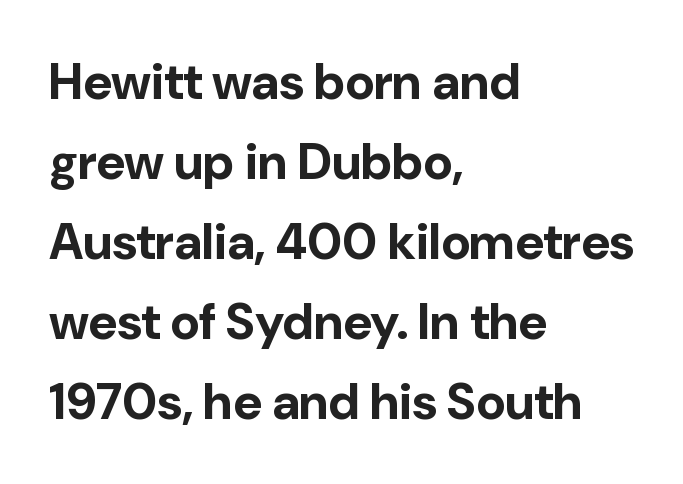
The image shows 50 px bold sans-serif type, upright; set left-aligned, normal line spacing (1.6x), normal letter spacing, not underlined; low stroke contrast and a medium x-height.
